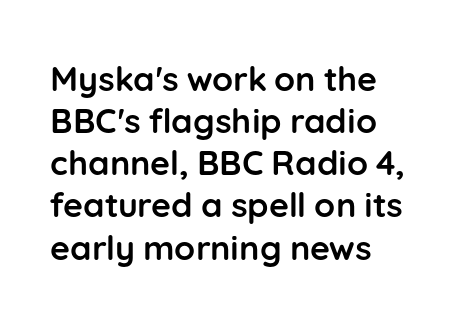
Do the letters lean? They stand straight. Caption: bold face, heavy strokes. These lines stack with their left ends in a neat column. Just letters on the line, the space beneath them empty.
